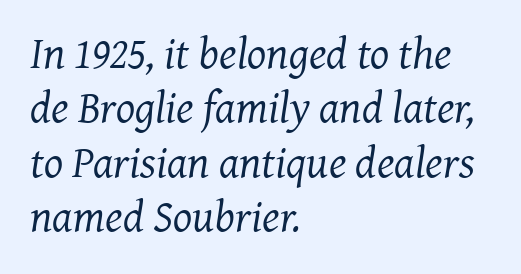
The image shows 45 px regular-weight serif type, italic (leaning right); set left-aligned, line spacing 1.21x, normal letter spacing, not underlined; medium stroke contrast and a medium x-height.
